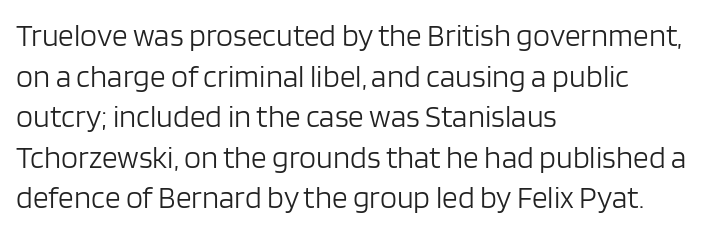
The image shows 31 px light sans-serif type, upright; set left-aligned, normal line spacing (1.31x), normal letter spacing, not underlined; low stroke contrast and a large x-height.
